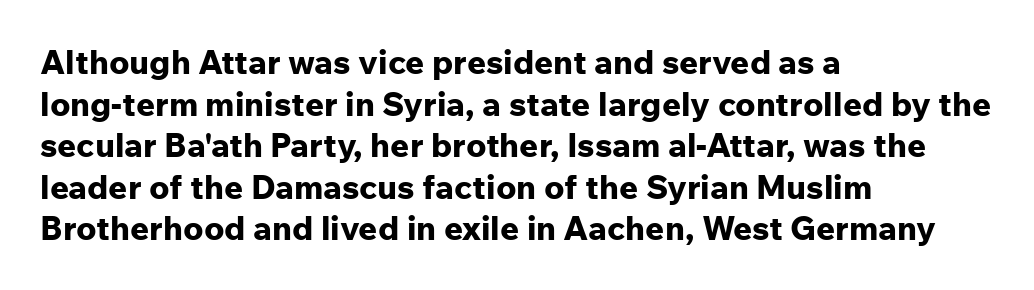
Q: Is the text bold? A: Yes.
Q: Is the text italic (slanted)? A: No, it is upright.
Q: Is the typeface a serif or a sans-serif typeface? A: Sans-serif.
Q: Is the text underlined? A: No.
Q: How is the paragraph aligned? A: Left-aligned.
Q: Is the spacing between letters normal or unusually wide? A: Normal.
Q: Is the spacing between lines tight, normal or loose? A: Normal.
Q: Width (condensed, normal, or wide)? A: Normal.
Q: Stroke contrast? A: Low.
Q: x-height? A: Medium.
Q: Monospaced? A: No.
